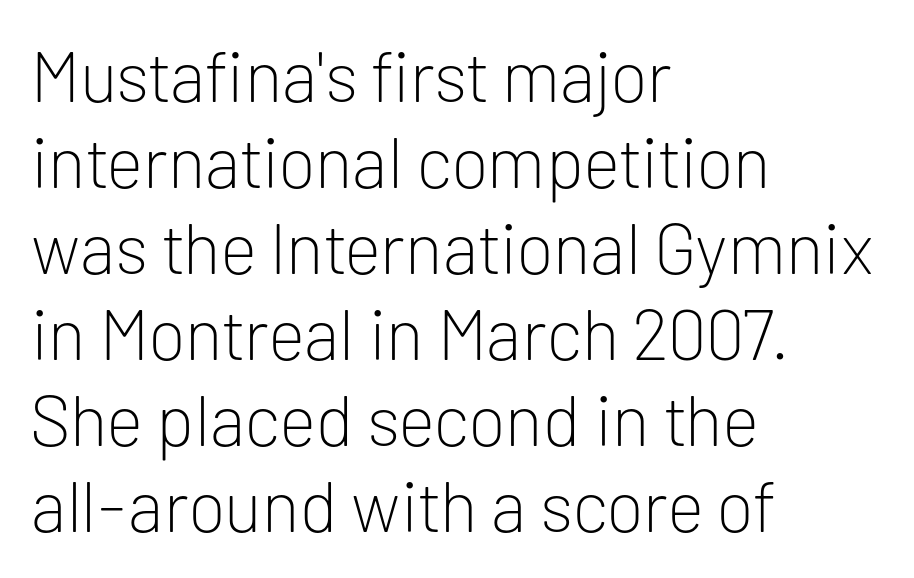
Q: Is the text bold? A: No.
Q: Is the text italic (slanted)? A: No, it is upright.
Q: Is the typeface a serif or a sans-serif typeface? A: Sans-serif.
Q: Is the text underlined? A: No.
Q: How is the paragraph aligned? A: Left-aligned.
Q: Is the spacing between letters normal or unusually wide? A: Normal.
Q: Width (condensed, normal, or wide)? A: Normal.
Q: Stroke contrast? A: Low.
Q: x-height? A: Medium.
Q: Monospaced? A: No.
